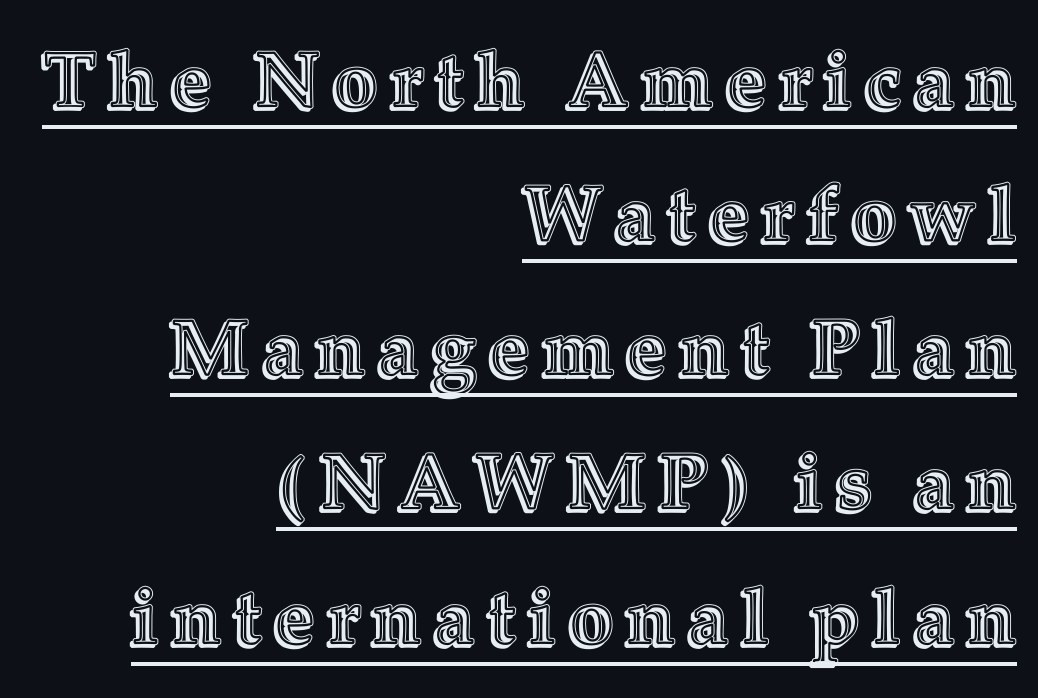
The passage is arranged like a letterhead date or caption credit — flush right. Characters remain perfectly vertical along every line. The letters advance in unequal steps, a hallmark of proportional type. Check the space under the baseline: a stroke is drawn there.
